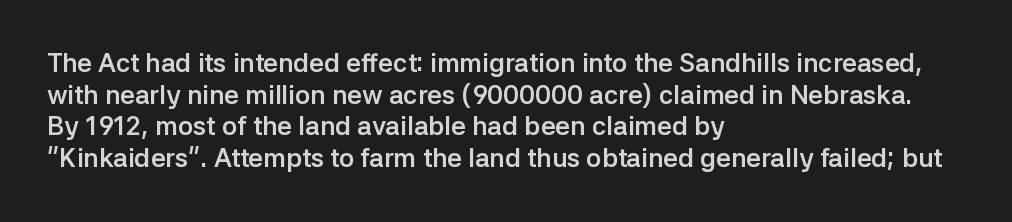
Q: Is the text bold? A: Yes.
Q: Is the text italic (slanted)? A: No, it is upright.
Q: Is the text underlined? A: No.
Q: How is the paragraph aligned? A: Left-aligned.
Q: Is the spacing between letters normal or unusually wide? A: Normal.
